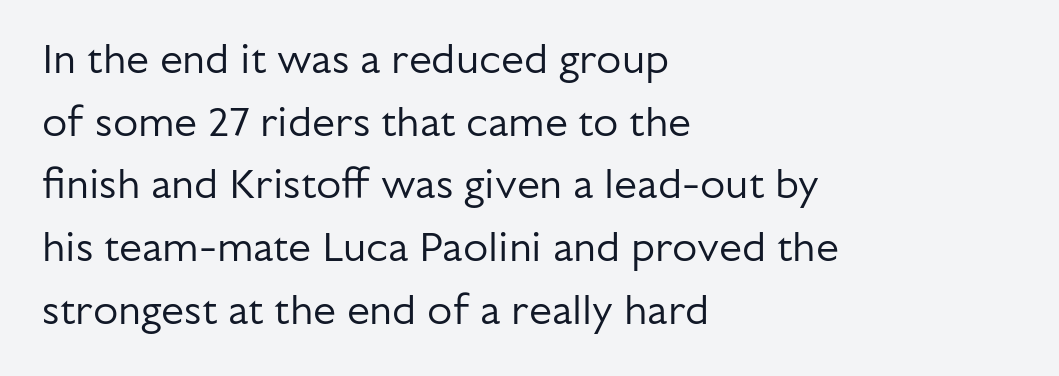
{"serif": "no", "italic": "no", "bold": "no", "weight": "regular", "width": "normal", "stroke_contrast": "low", "x_height": "medium", "monospaced": "no", "underline": "no", "align": "left", "line_spacing": "normal", "line_spacing_ratio": 1.53, "letter_spacing": "normal", "letter_spacing_em": 0.0, "glyph_px": 41}
